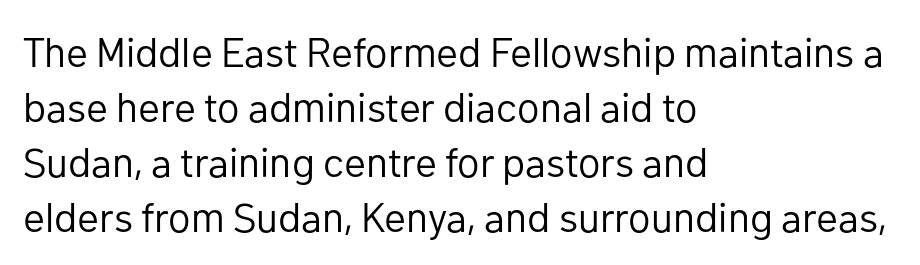
The image shows 41 px regular-weight sans-serif type, upright; set left-aligned, normal line spacing (1.34x), normal letter spacing, not underlined; low stroke contrast and a medium x-height.
